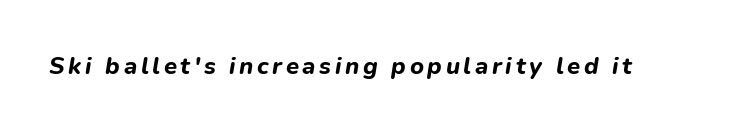
Q: Is the text bold? A: Yes.
Q: Is the text italic (slanted)? A: Yes, it leans right by about 9 degrees.
Q: Is the text underlined? A: No.
